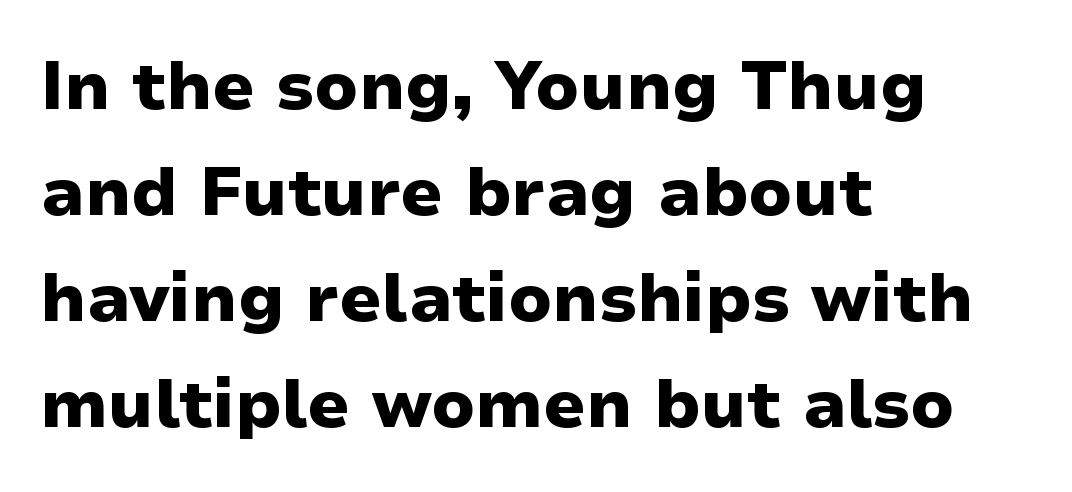
{"serif": "no", "italic": "no", "bold": "yes", "weight": "heavy", "width": "normal", "stroke_contrast": "low", "x_height": "medium", "monospaced": "no", "underline": "no", "align": "left", "line_spacing": "normal", "line_spacing_ratio": 1.56, "letter_spacing": "normal", "letter_spacing_em": 0.0, "glyph_px": 68}
